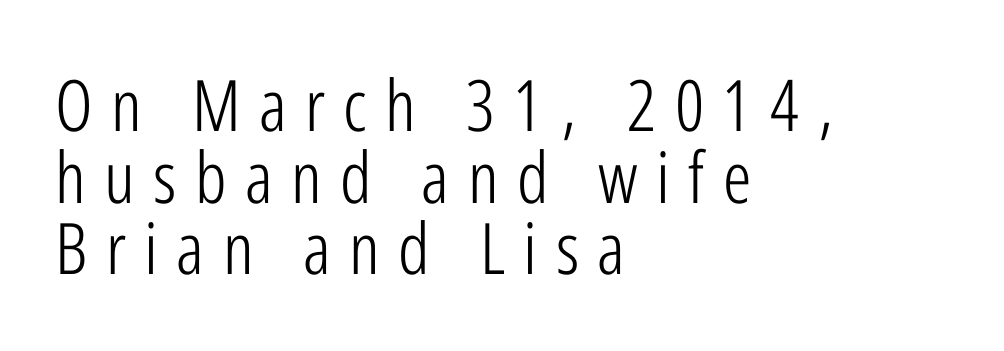
Q: Is the text bold? A: No.
Q: Is the text italic (slanted)? A: No, it is upright.
Q: Is the typeface a serif or a sans-serif typeface? A: Sans-serif.
Q: Is the text underlined? A: No.
Q: How is the paragraph aligned? A: Left-aligned.
Q: Is the spacing between letters normal or unusually wide? A: Unusually wide.
Q: Is the spacing between lines tight, normal or loose? A: Tight.
Q: Width (condensed, normal, or wide)? A: Condensed.
Q: Stroke contrast? A: Low.
Q: x-height? A: Medium.
Q: Monospaced? A: No.
